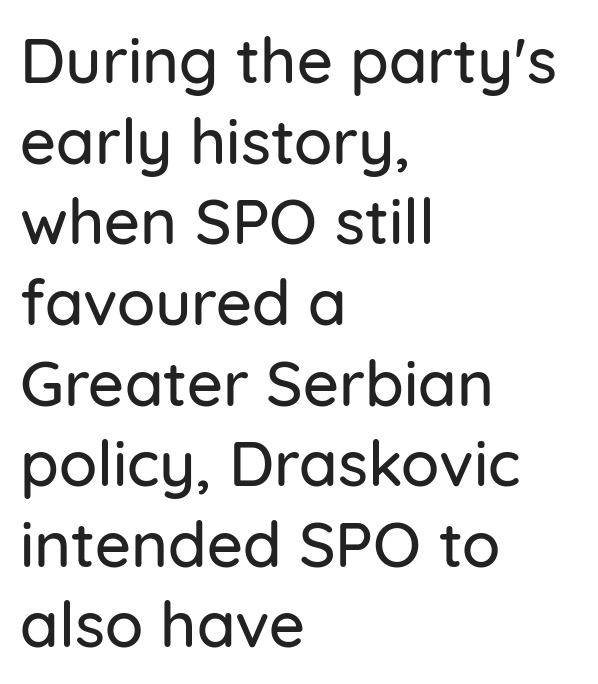
The face used here is proportionally spaced, like ordinary book or web type. These lines are composed in type without serifs. Posture: straight, roman, zero tilt. The lines sit at an ordinary, default distance from one another. This rendering leaves character spacing at its baseline value.
